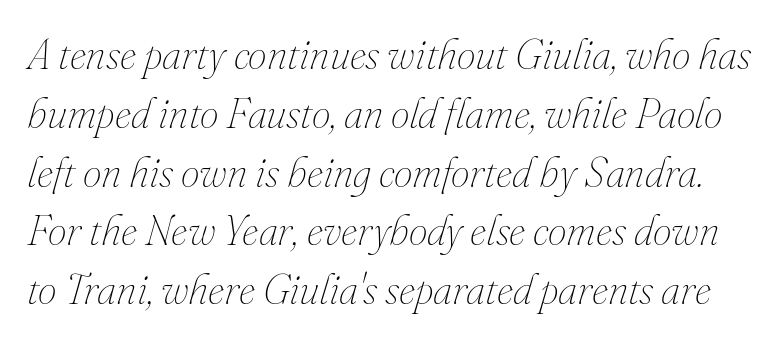
{"italic": "yes", "lean": "right", "slant_degrees": 16, "bold": "no", "weight": "thin", "width": "normal", "stroke_contrast": "medium", "x_height": "small", "monospaced": "no", "underline": "no", "line_spacing": "normal", "line_spacing_ratio": 1.4, "letter_spacing": "normal", "letter_spacing_em": 0.0, "glyph_px": 42}
